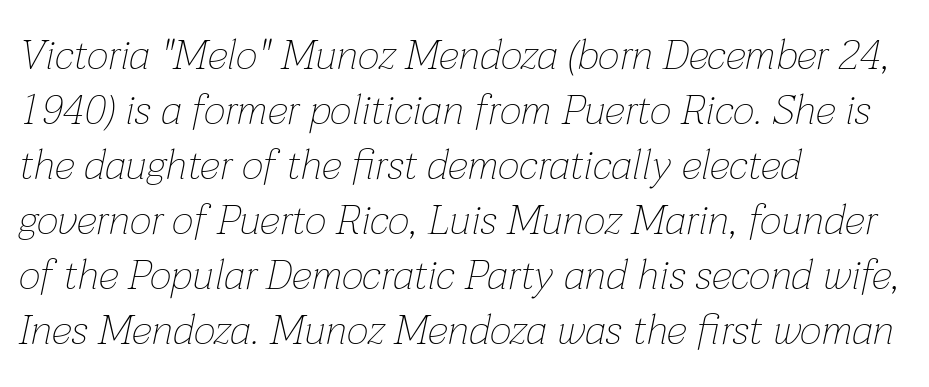
The image shows 42 px thin type, italic (leaning right); set left-aligned, normal line spacing (1.31x), normal letter spacing, not underlined; low stroke contrast and a medium x-height.
